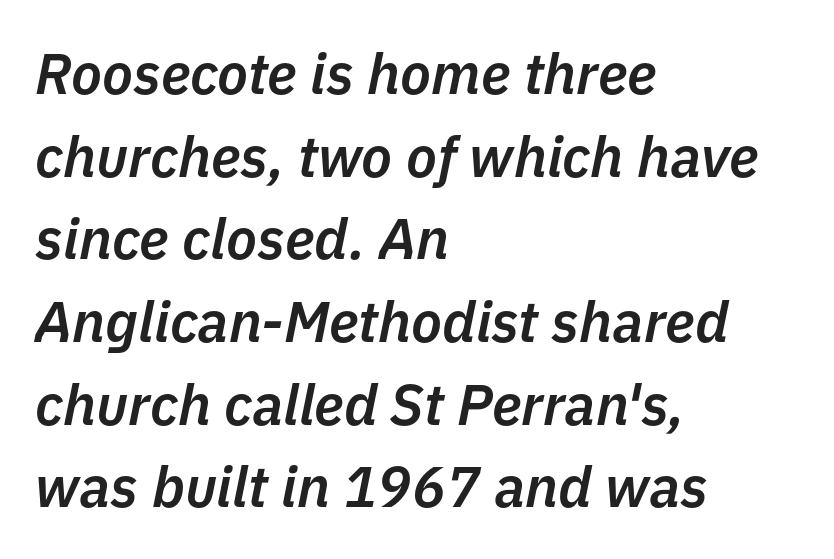
The image shows 57 px semibold type, italic (leaning right); set left-aligned, normal line spacing (1.45x), normal letter spacing, not underlined; low stroke contrast and a medium x-height.
